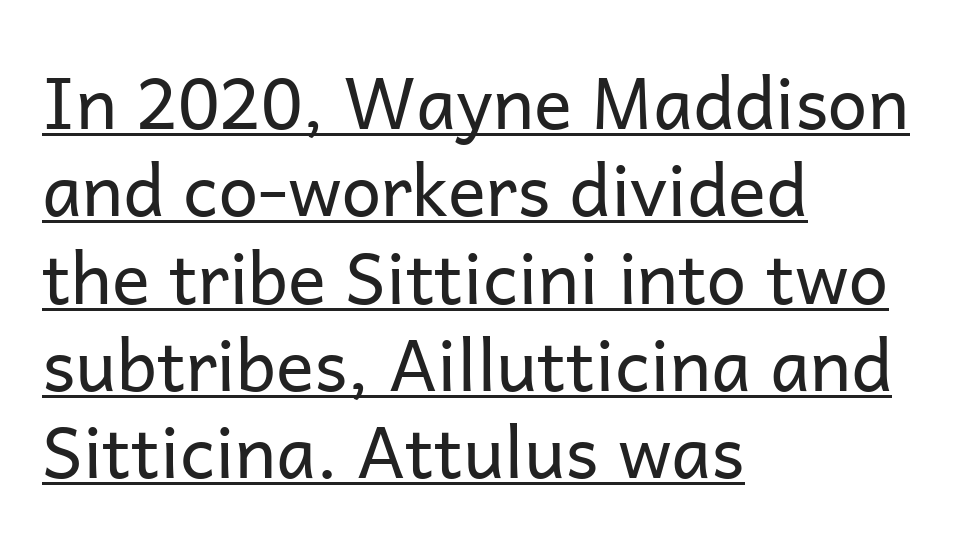
{"serif": "no", "italic": "no", "bold": "no", "weight": "regular", "width": "normal", "stroke_contrast": "low", "x_height": "medium", "monospaced": "no", "underline": "yes", "align": "left", "line_spacing_ratio": 1.23, "letter_spacing": "normal", "letter_spacing_em": 0.0, "glyph_px": 71}
